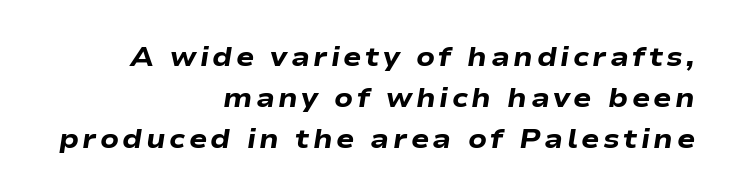
Q: Is the text bold? A: Yes.
Q: Is the text italic (slanted)? A: Yes, it leans right by about 9 degrees.
Q: Is the text underlined? A: No.
Q: How is the paragraph aligned? A: Right-aligned.
Q: Is the spacing between lines tight, normal or loose? A: Normal.
